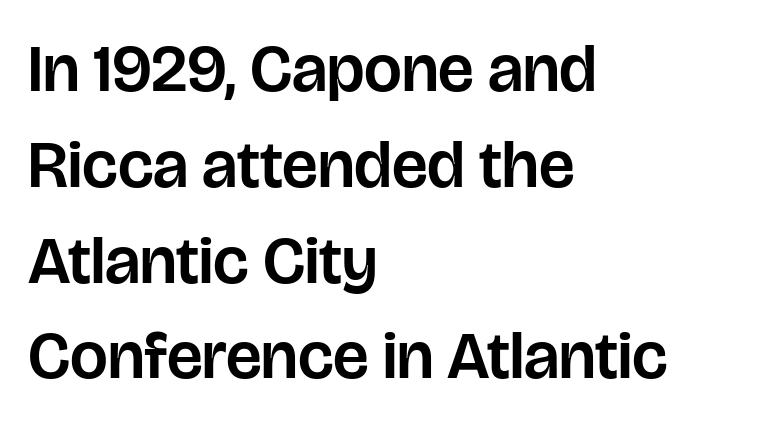
The image shows 67 px sans-serif type, upright; set left-aligned, normal line spacing (1.43x), normal letter spacing, not underlined; low stroke contrast and a large x-height.
